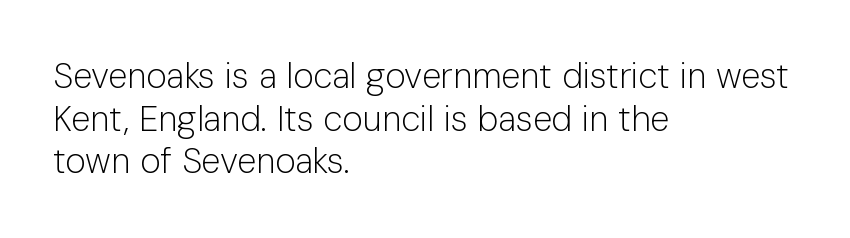
The image shows 35 px light sans-serif type, upright; set left-aligned, line spacing 1.22x, normal letter spacing, not underlined; low stroke contrast and a medium x-height.
